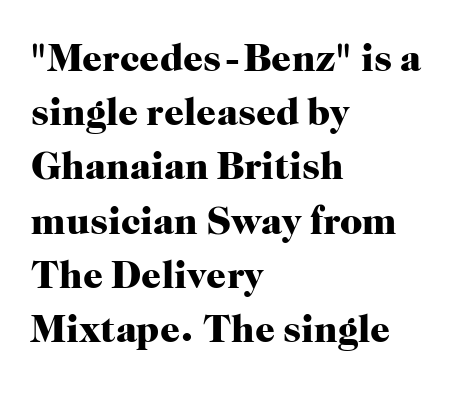
The paragraph shown leans on its left margin. A typesetter would mark this as roman, not italic. This block has exactly the height ordinary leading produces. Has an underline been added? It has not.
